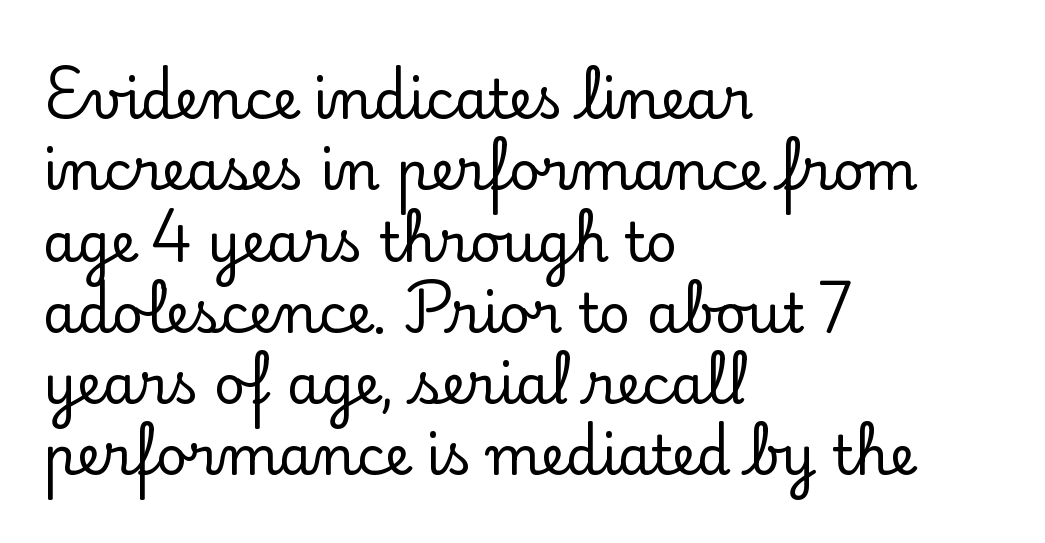
The letters advance in unequal steps, a hallmark of proportional type. The face used here is seriffed, in the tradition of book romans. The letters stand straight up with perfectly vertical stems. Summary of vertical rhythm: regular, with standard interline spacing.
